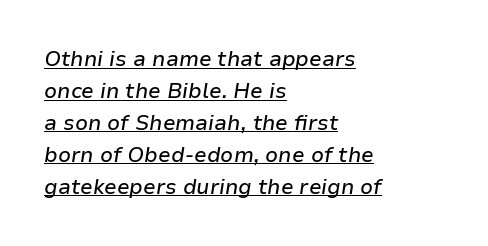
Emphasis is given by a line drawn under the lettering. Leading: standard. The rendering anchors every line to the left-hand side. The text carries the slant typical of an italic or oblique font.
